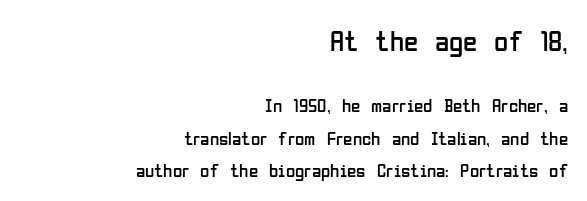
{"serif": "no", "italic": "no", "bold": "no", "weight": "regular", "width": "condensed", "stroke_contrast": "low", "x_height": "medium", "monospaced": "no", "underline": "no", "align": "right", "line_spacing": "normal", "line_spacing_ratio": 1.7, "letter_spacing": "normal", "letter_spacing_em": 0.0, "larger_block": "first", "size_ratio": 1.53, "glyph_px": 29}
